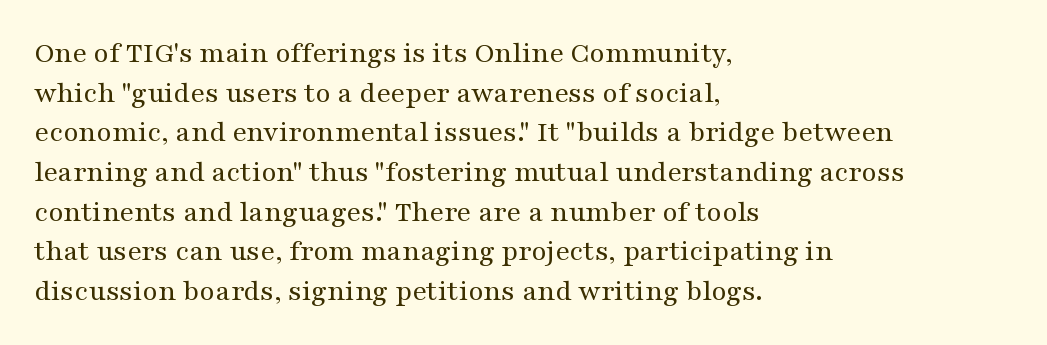
Q: Is the text bold? A: No.
Q: Is the text italic (slanted)? A: No, it is upright.
Q: Is the typeface a serif or a sans-serif typeface? A: Serif.
Q: Is the text underlined? A: No.
Q: How is the paragraph aligned? A: Left-aligned.
Q: Is the spacing between letters normal or unusually wide? A: Normal.
Q: Is the spacing between lines tight, normal or loose? A: Normal.
Q: Width (condensed, normal, or wide)? A: Wide.
Q: Stroke contrast? A: Medium.
Q: x-height? A: Medium.
Q: Monospaced? A: No.
